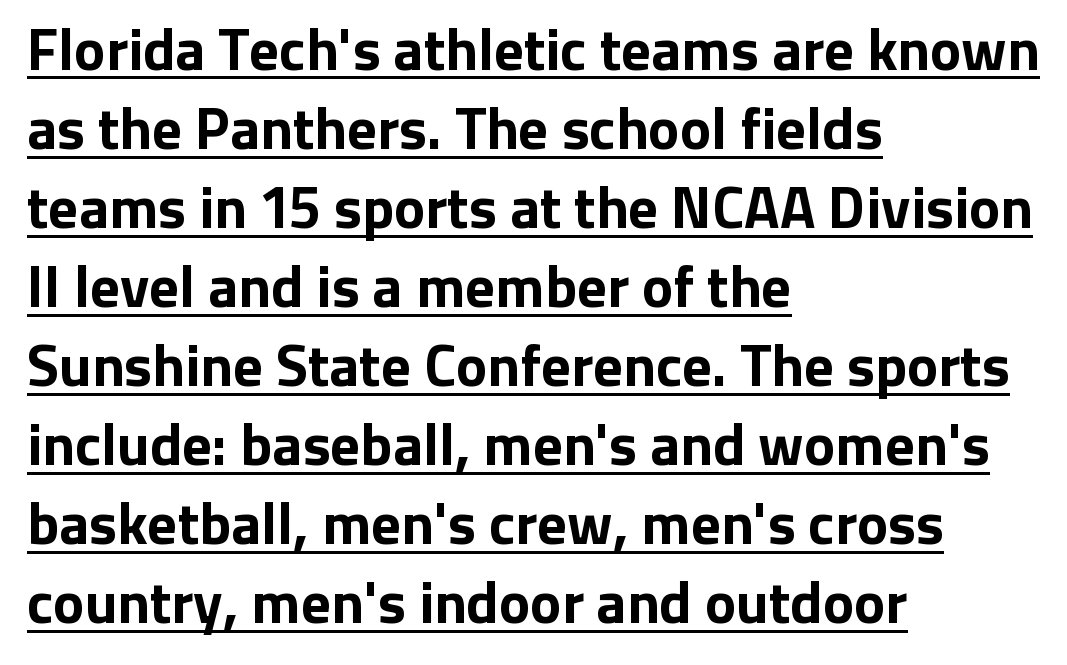
The image shows 59 px bold sans-serif type, upright; set left-aligned, normal line spacing (1.34x), normal letter spacing, underlined; low stroke contrast and a medium x-height.
